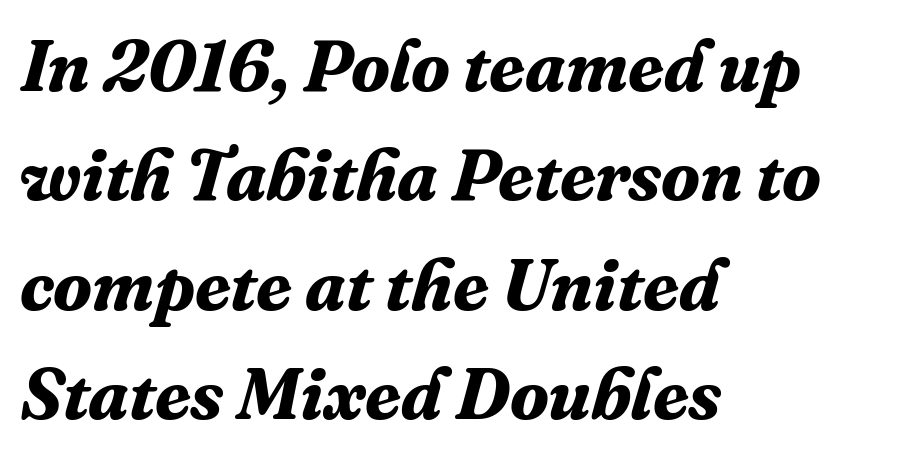
{"serif": "yes", "italic": "yes", "lean": "right", "slant_degrees": 16, "bold": "yes", "weight": "bold", "width": "normal", "stroke_contrast": "medium", "x_height": "medium", "monospaced": "no", "underline": "no", "align": "left", "line_spacing": "normal", "line_spacing_ratio": 1.52, "letter_spacing": "normal", "letter_spacing_em": 0.0, "glyph_px": 72}
